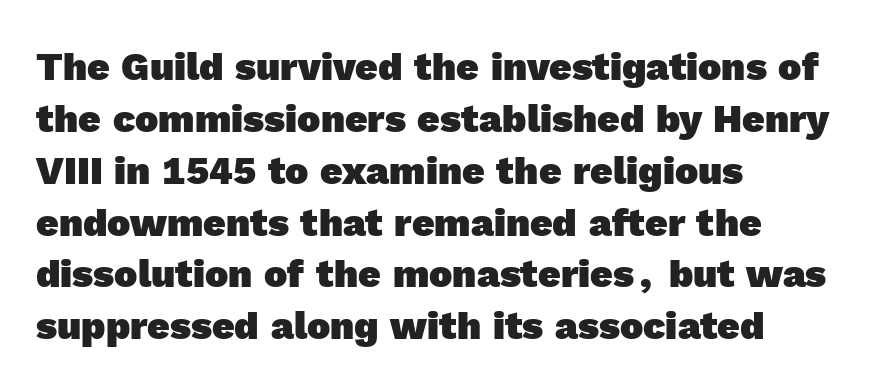
The image shows 39 px heavy sans-serif type; set left-aligned, normal line spacing (1.33x), normal letter spacing, not underlined; a medium x-height.
